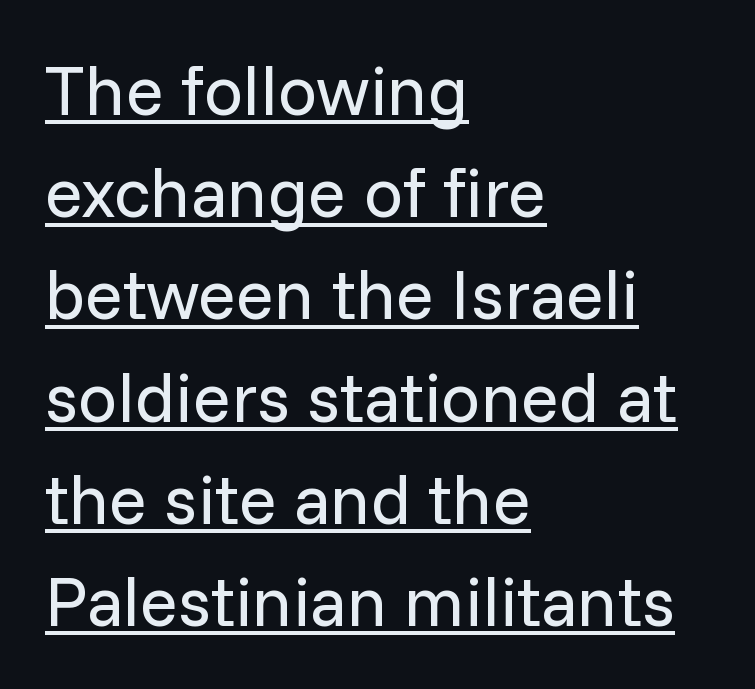
{"serif": "no", "italic": "no", "bold": "no", "weight": "regular", "width": "normal", "stroke_contrast": "low", "x_height": "medium", "monospaced": "no", "underline": "yes", "align": "left", "line_spacing": "normal", "line_spacing_ratio": 1.46, "letter_spacing": "normal", "letter_spacing_em": 0.0, "glyph_px": 70}
